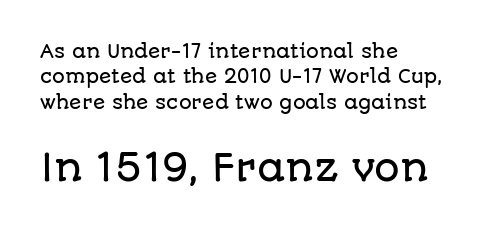
{"serif": "no", "italic": "no", "width": "normal", "stroke_contrast": "low", "x_height": "large", "monospaced": "no", "underline": "no", "align": "left", "line_spacing": "normal", "line_spacing_ratio": 1.41, "letter_spacing": "normal", "letter_spacing_em": 0.0, "larger_block": "second", "size_ratio": 2.0, "glyph_px": 36}
